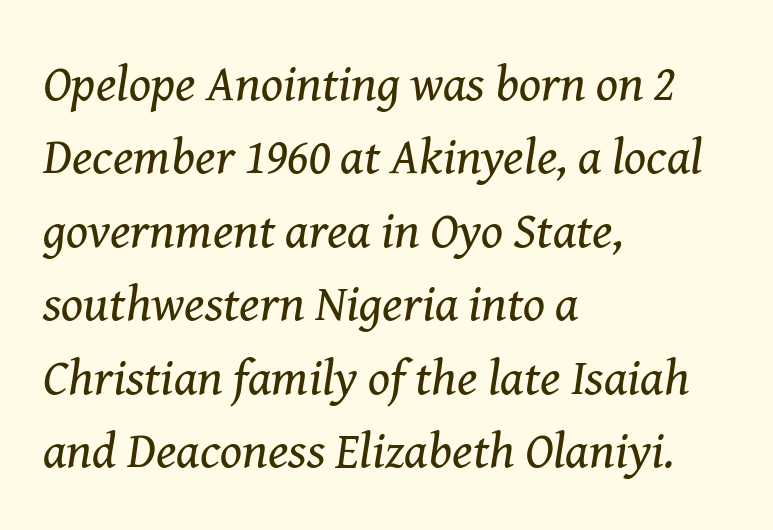
Ink coverage per letter is moderate at most. Is the block centered? No — it sits flush against the left margin. Slant detected: the letters are inclined. Classification — serif. The passage shown is typed in a proportional face where columns would drift.
